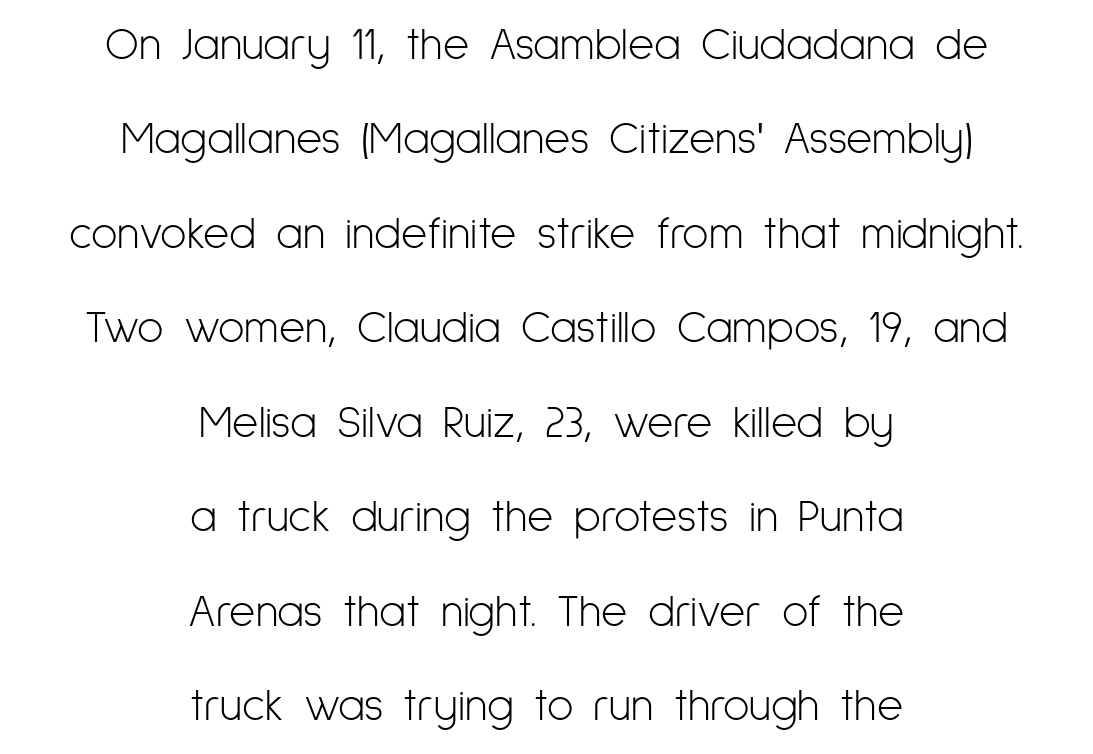
Stems here are at most as thick as an everyday book face. Students, observe: this is what heavily led, spacious text looks like. Just letters on the line, the space beneath them empty. Designer's note — italics off, roman on. These lines are rendered in a variable-pitch font.
